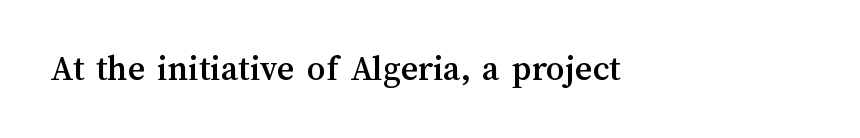
{"italic": "no", "width": "normal", "stroke_contrast": "medium", "x_height": "medium", "monospaced": "no", "underline": "no", "letter_spacing": "normal", "letter_spacing_em": 0.0, "glyph_px": 37}
